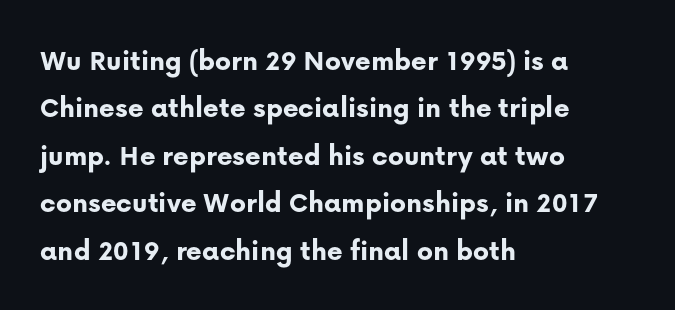
Q: Is the text bold? A: Yes.
Q: Is the text italic (slanted)? A: No, it is upright.
Q: Is the typeface a serif or a sans-serif typeface? A: Sans-serif.
Q: Is the text underlined? A: No.
Q: How is the paragraph aligned? A: Left-aligned.
Q: Is the spacing between letters normal or unusually wide? A: Normal.
Q: Is the spacing between lines tight, normal or loose? A: Normal.
Q: Width (condensed, normal, or wide)? A: Normal.
Q: Stroke contrast? A: Low.
Q: x-height? A: Medium.
Q: Monospaced? A: No.
